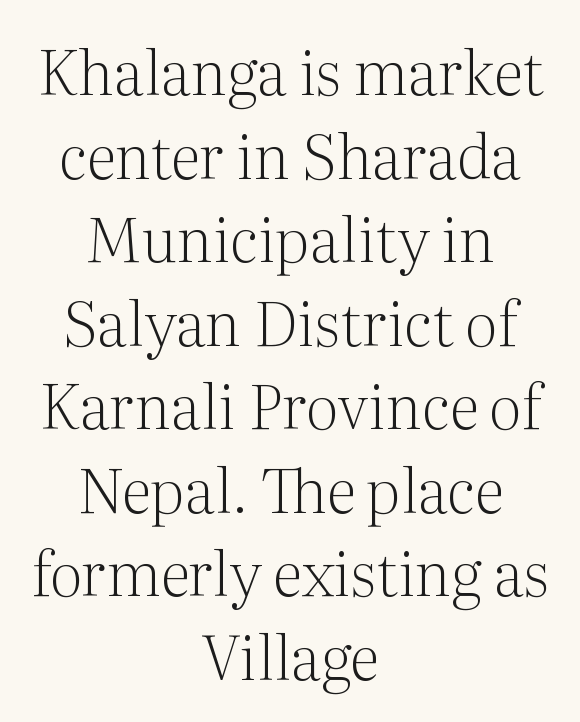
{"serif": "yes", "italic": "no", "bold": "no", "weight": "light", "width": "normal", "stroke_contrast": "medium", "x_height": "medium", "monospaced": "no", "underline": "no", "align": "center", "line_spacing": "normal", "line_spacing_ratio": 1.37, "letter_spacing": "normal", "letter_spacing_em": 0.0, "glyph_px": 61}
